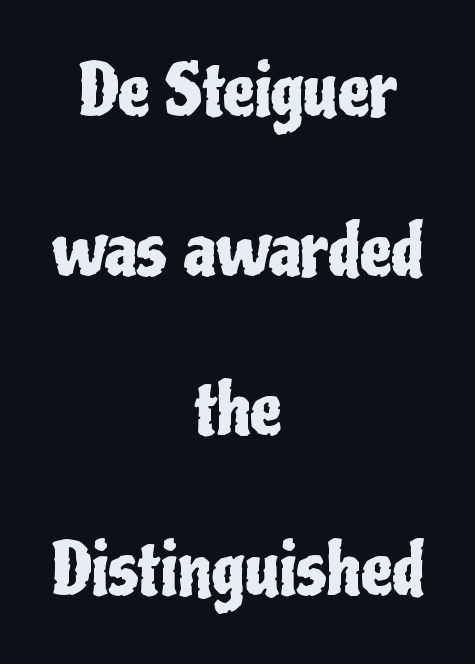
{"serif": "no", "italic": "no", "width": "condensed", "stroke_contrast": "low", "x_height": "medium", "monospaced": "no", "underline": "no", "align": "center", "line_spacing": "loose", "line_spacing_ratio": 2.25, "letter_spacing": "normal", "letter_spacing_em": 0.0, "glyph_px": 71}
